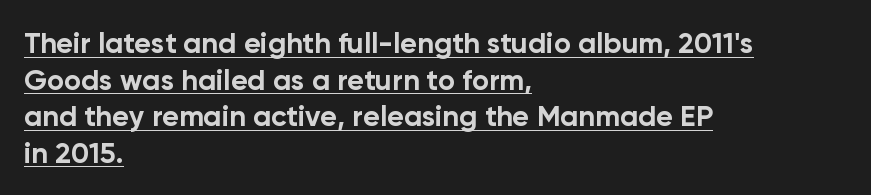
Notice how a bar underscores the lettering throughout. Leading matches the norm, producing a regular column. This sample has the flowing, uneven cadence of proportional lettering. Tracking here is standard; glyphs follow each other at the usual distance. Summary of weight: heavy, a full bold. Reading down the block, your eye returns to a fixed left position each line.
